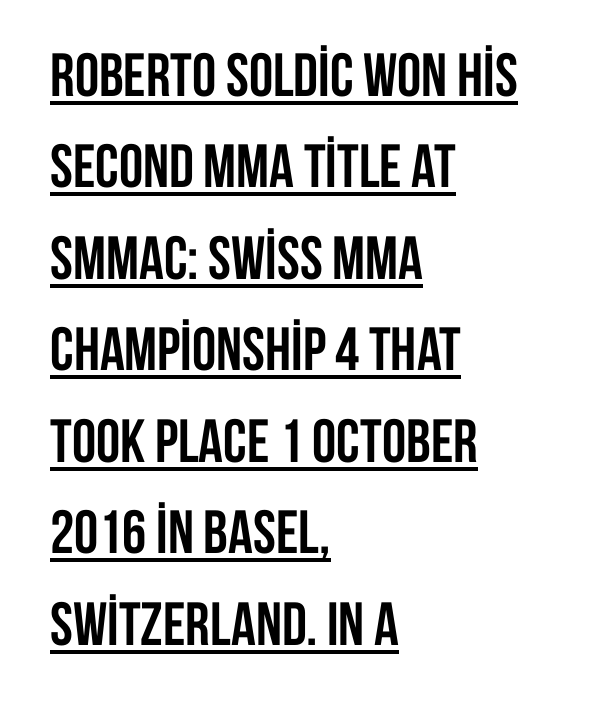
The image shows 61 px semibold, condensed sans-serif type, upright; set left-aligned, normal line spacing (1.5x), normal letter spacing, underlined; low stroke contrast and a large x-height.
